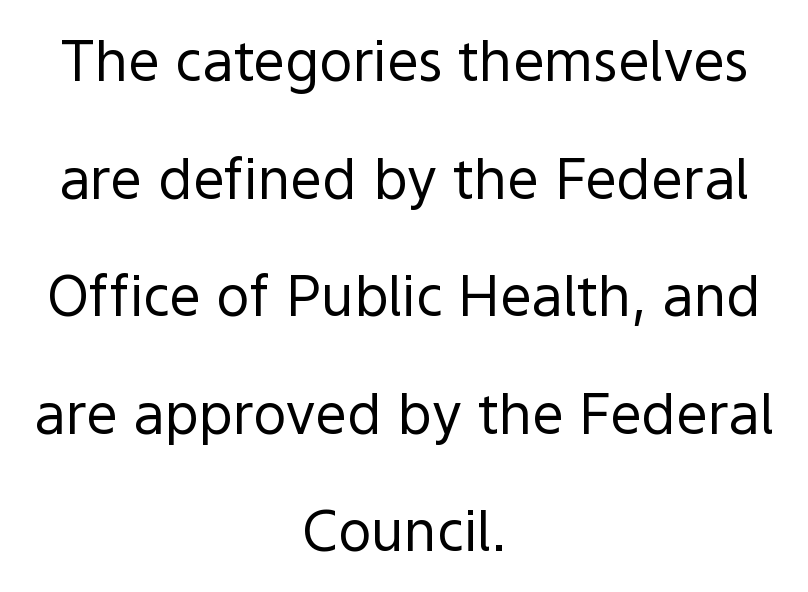
Q: Is the text bold? A: No.
Q: Is the text italic (slanted)? A: No, it is upright.
Q: Is the typeface a serif or a sans-serif typeface? A: Sans-serif.
Q: Is the text underlined? A: No.
Q: How is the paragraph aligned? A: Centered.
Q: Is the spacing between letters normal or unusually wide? A: Normal.
Q: Is the spacing between lines tight, normal or loose? A: Loose.
Q: Width (condensed, normal, or wide)? A: Normal.
Q: x-height? A: Medium.
Q: Monospaced? A: No.
